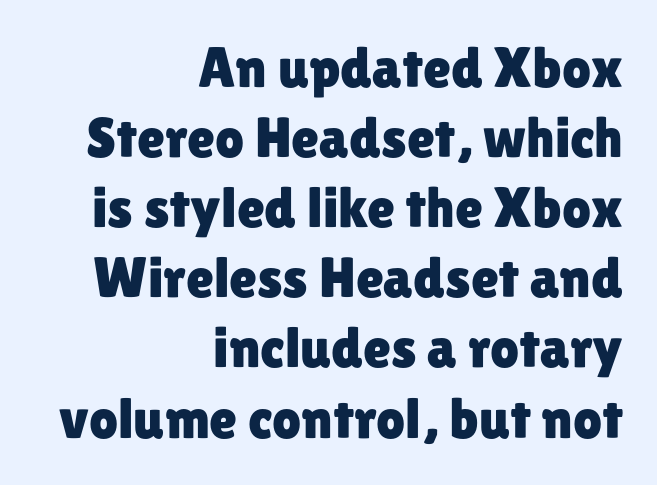
{"serif": "no", "italic": "no", "width": "normal", "stroke_contrast": "low", "x_height": "medium", "monospaced": "no", "underline": "no", "align": "right", "line_spacing_ratio": 1.23, "letter_spacing": "normal", "letter_spacing_em": 0.0, "glyph_px": 57}
